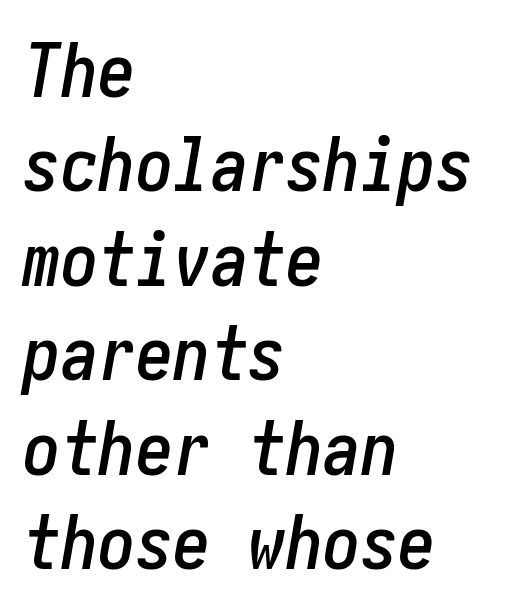
Q: Is the text italic (slanted)? A: Yes, it leans right by about 10 degrees.
Q: Is the text underlined? A: No.
Q: How is the paragraph aligned? A: Left-aligned.
Q: Is the spacing between letters normal or unusually wide? A: Normal.
Q: Is the spacing between lines tight, normal or loose? A: Normal.
Q: Width (condensed, normal, or wide)? A: Condensed.
Q: Stroke contrast? A: Low.
Q: x-height? A: Medium.
